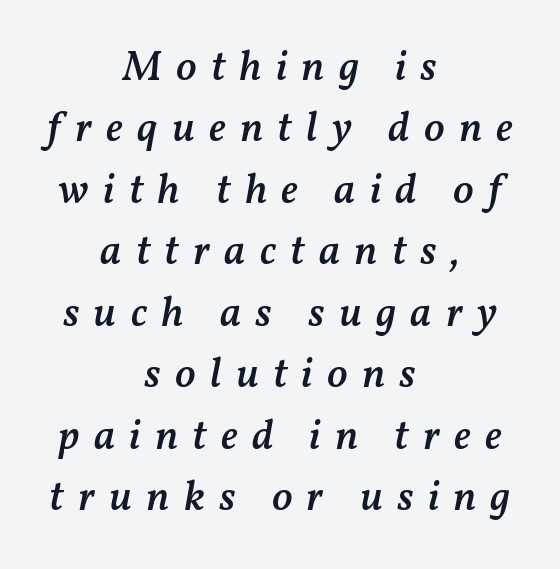
{"italic": "yes", "lean": "right", "slant_degrees": 11, "bold": "semi", "weight": "semibold", "width": "normal", "stroke_contrast": "medium", "x_height": "medium", "monospaced": "no", "underline": "no", "align": "center", "line_spacing": "normal", "line_spacing_ratio": 1.43, "letter_spacing": "wide", "letter_spacing_em": 0.33, "glyph_px": 43}
